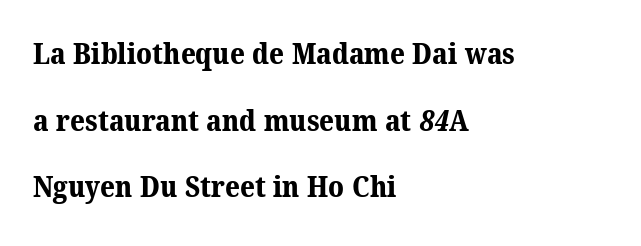
{"serif": "yes", "bold": "yes", "weight": "bold", "width": "normal", "stroke_contrast": "medium", "x_height": "medium", "monospaced": "no", "underline": "no", "align": "left", "line_spacing": "loose", "line_spacing_ratio": 2.3, "letter_spacing": "normal", "letter_spacing_em": 0.0, "glyph_px": 29}
